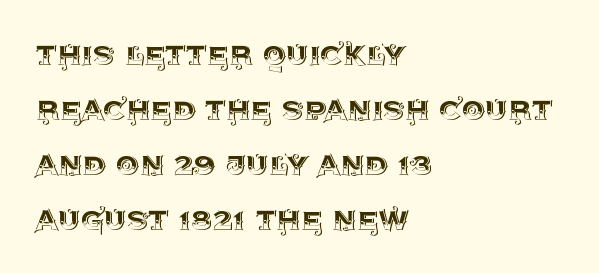
Horizontal bands of white between lines are of average thickness. Spacing verdict: proportional, widths tailored to each character. Quick note: underline off. In terms of posture, this sample is upright.
